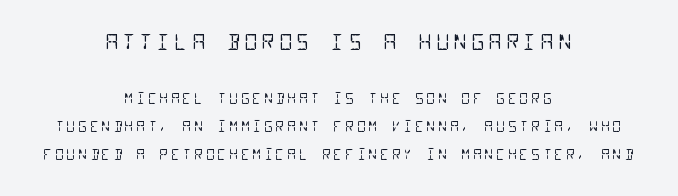
{"bold": "no", "underline": "no", "align": "center", "line_spacing": "loose", "line_spacing_ratio": 2.0, "larger_block": "first", "size_ratio": 1.5, "glyph_px": 21}
